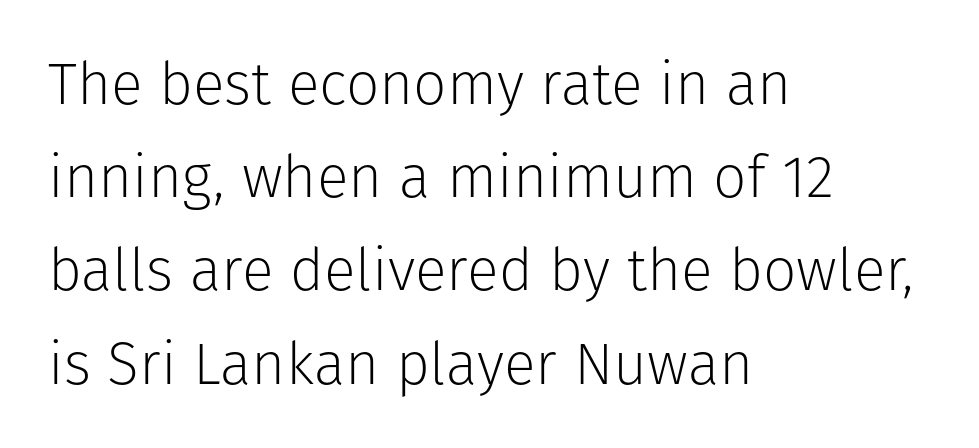
Looks like regular typesetting: each glyph gets only the width it needs. Every stem runs plumb, perpendicular to the baseline. The glyphs are unaccompanied by any horizontal stroke below them. The weight would be labelled regular, book, light, or lighter still.
